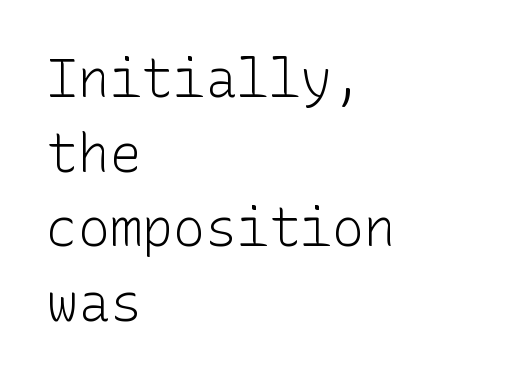
The text was rendered using a sans face with plain stroke endings. A clean baseline with only descenders dipping below it. Students, observe: this is what conventionally led text looks like. Tracking value appears to be zero — textbook default spacing. The letters stand upright; this is a roman face.
